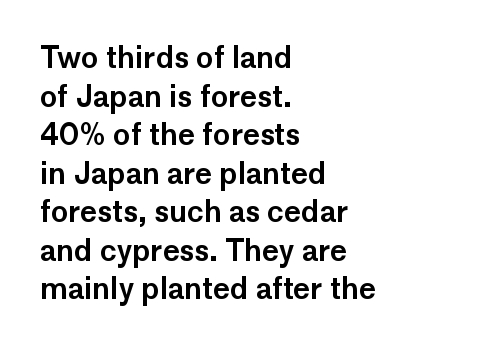
Casual observation: everything's shoved over to the left. Are there feet on the stems? There aren't — it's a sans. Check the space under the baseline: it is left empty. Characters remain perfectly vertical along every line. Inter-character spacing is left at the font's built-in metrics.
